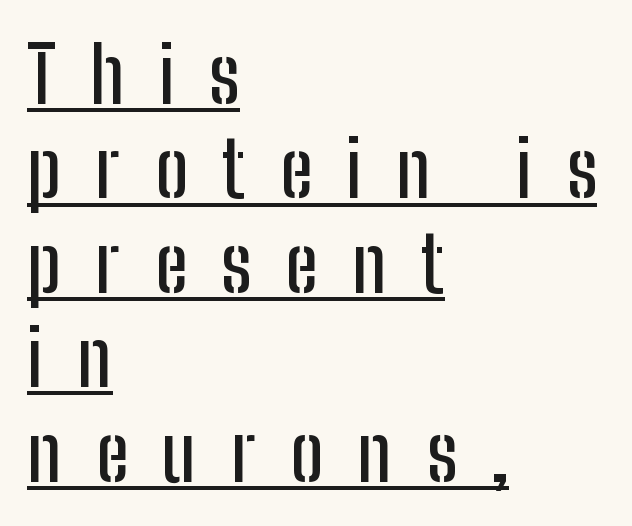
Students, observe the line beneath the letters — that is underlining. Honestly, the letter spacing is so wide it's the main thing you notice. Style check: upright. Every row of glyphs begins at an identical x-position on the left. Each letter keeps its own natural width here, so spacing adapts to shape.
